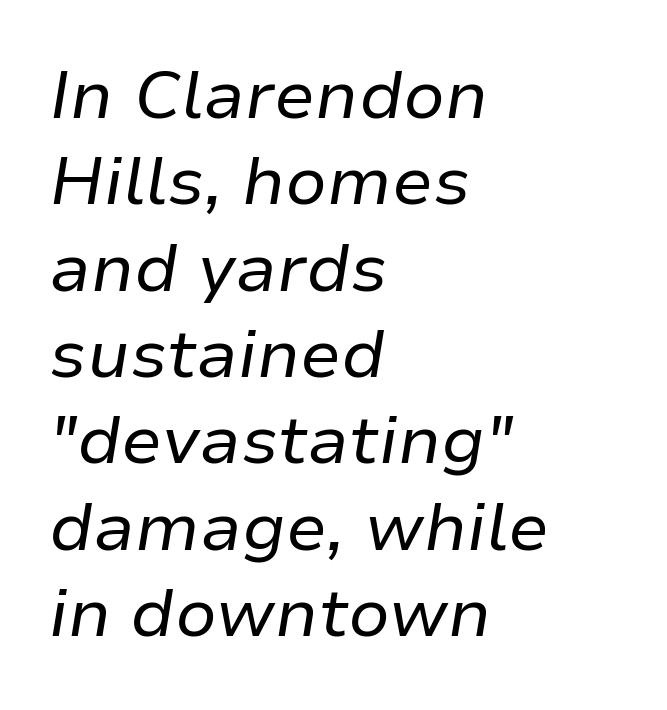
The image shows 68 px regular-weight type, italic (leaning right); set left-aligned, normal line spacing (1.27x), normal letter spacing, not underlined; low stroke contrast and a medium x-height.
